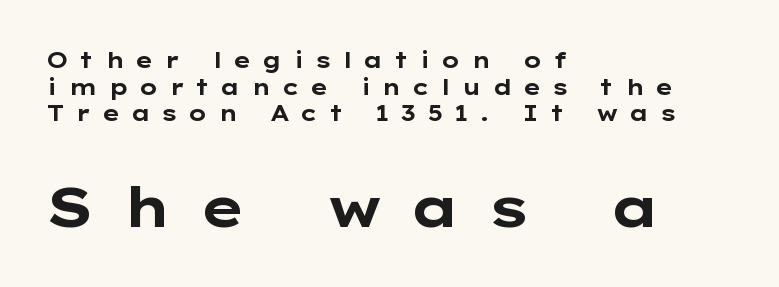
What weight is shown? A full bold with thick strokes. The letters in the lower block stand taller than those in the block above. A classic flush-left, rag-right setting is used for this passage. Looks like regular typesetting: each glyph gets only the width it needs. A typesetter would mark this as roman, not italic.
